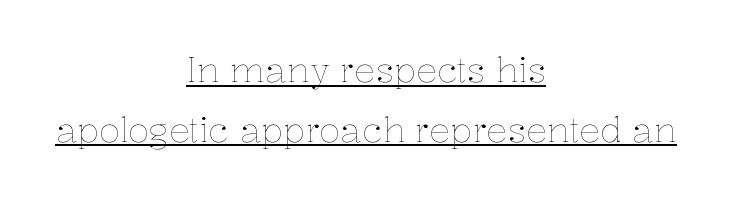
No extra ink here — the face is not bold. Posture: straight, roman, zero tilt. The passage shown is typed in a proportional face where columns would drift. Honestly, the letter spacing is just normal — you wouldn't notice it. Where is the straight margin? There isn't one; the lines are centered.
